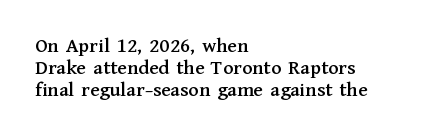
{"italic": "no", "underline": "no", "align": "left", "line_spacing": "tight", "line_spacing_ratio": 1.05, "letter_spacing": "normal", "letter_spacing_em": 0.0, "glyph_px": 21}
